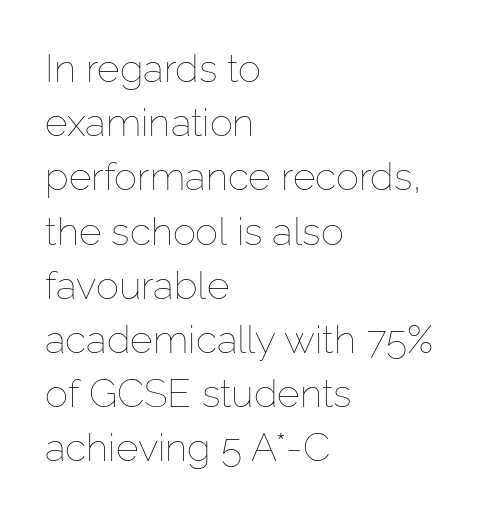
The image shows 39 px thin type, upright; set left-aligned, normal line spacing (1.39x), normal letter spacing, not underlined; low stroke contrast and a medium x-height.
